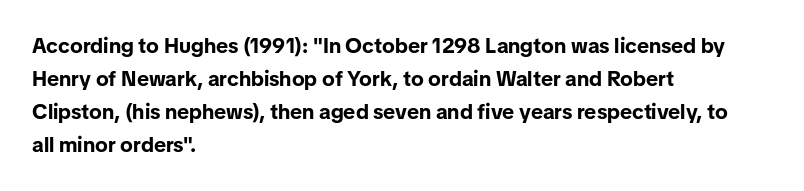
The image shows 21 px bold type, upright; set left-aligned, normal line spacing (1.57x), normal letter spacing, not underlined.
